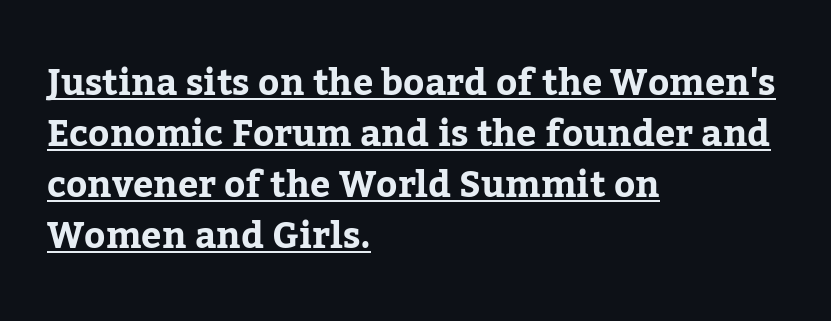
{"serif": "yes", "italic": "no", "width": "normal", "stroke_contrast": "low", "x_height": "medium", "monospaced": "no", "underline": "yes", "align": "left", "line_spacing": "normal", "line_spacing_ratio": 1.42, "letter_spacing": "normal", "letter_spacing_em": 0.0, "glyph_px": 36}
